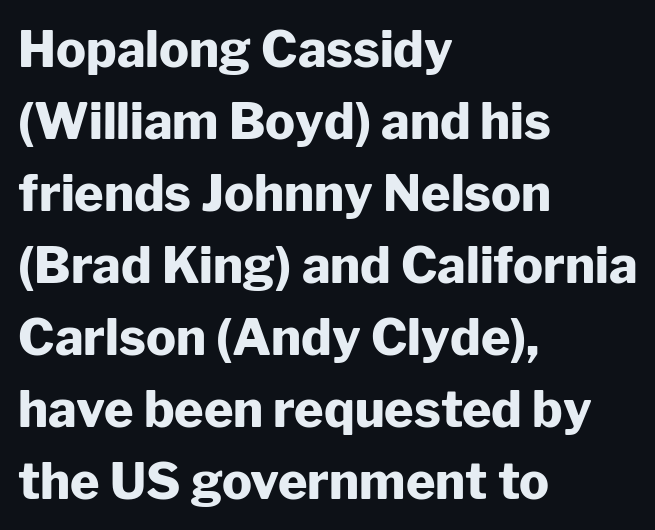
Vertically, the passage feels balanced, rows spaced as you'd expect. The letters advance in unequal steps, a hallmark of proportional type. There is no visible air inserted between adjacent glyphs. Quick note: underline off.
